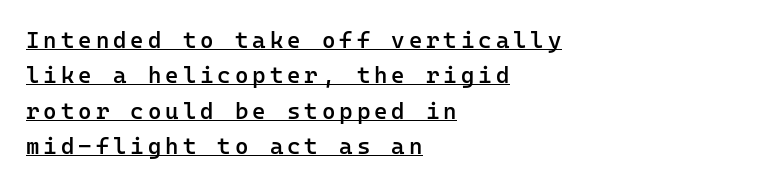
Q: Is the text bold? A: Semi-bold.
Q: Is the text italic (slanted)? A: No, it is upright.
Q: Is the text underlined? A: Yes.
Q: How is the paragraph aligned? A: Left-aligned.
Q: Is the spacing between lines tight, normal or loose? A: Normal.
